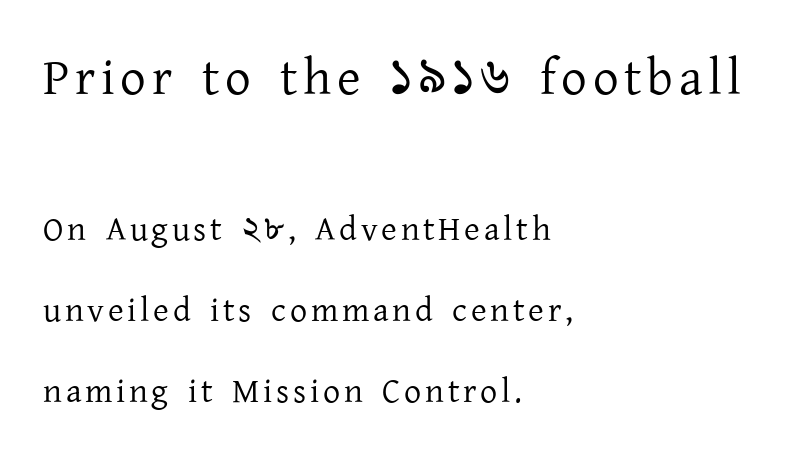
Every row of glyphs begins at an identical x-position on the left. The passage shown is typed in a proportional face where columns would drift. To sum up the face: it has serifs. Stems and bowls with no extra thickness — not bold. Every character sits straight up, as roman type does. Has an underline been added? It has not.
